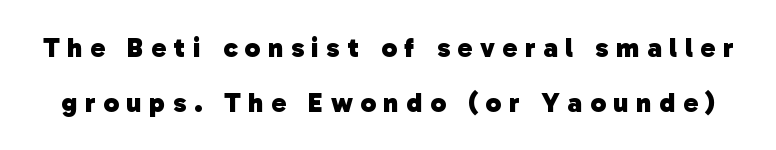
Q: Is the text bold? A: Yes.
Q: Is the typeface a serif or a sans-serif typeface? A: Sans-serif.
Q: Is the text underlined? A: No.
Q: Is the spacing between letters normal or unusually wide? A: Unusually wide.
Q: Is the spacing between lines tight, normal or loose? A: Loose.
Q: Width (condensed, normal, or wide)? A: Normal.
Q: Stroke contrast? A: Low.
Q: x-height? A: Medium.
Q: Monospaced? A: No.
